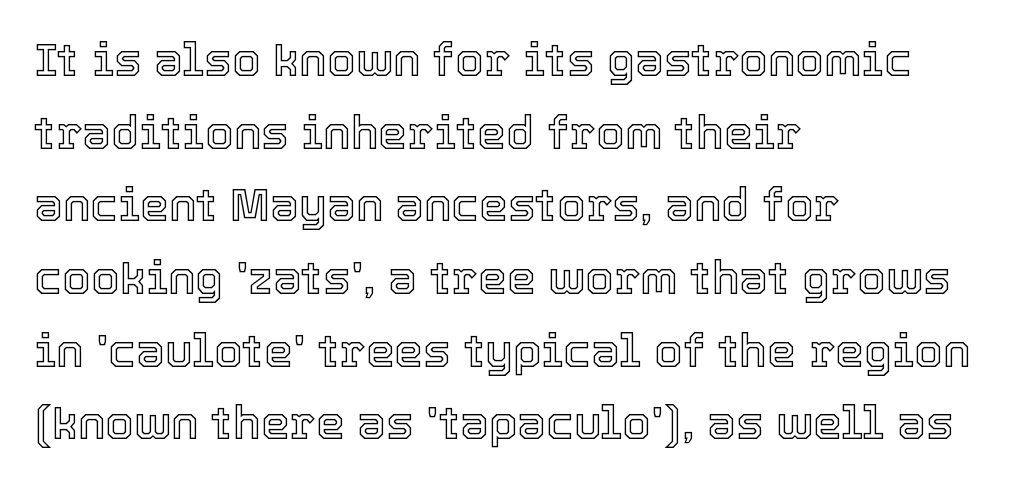
The image shows 46 px text type, upright; set left-aligned, normal line spacing (1.58x), normal letter spacing, not underlined; a medium x-height.
